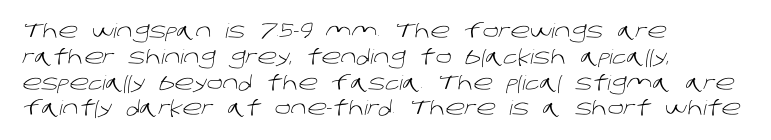
{"bold": "no", "underline": "no", "align": "left", "line_spacing": "normal", "line_spacing_ratio": 1.29, "letter_spacing": "normal", "letter_spacing_em": 0.0, "glyph_px": 20}
